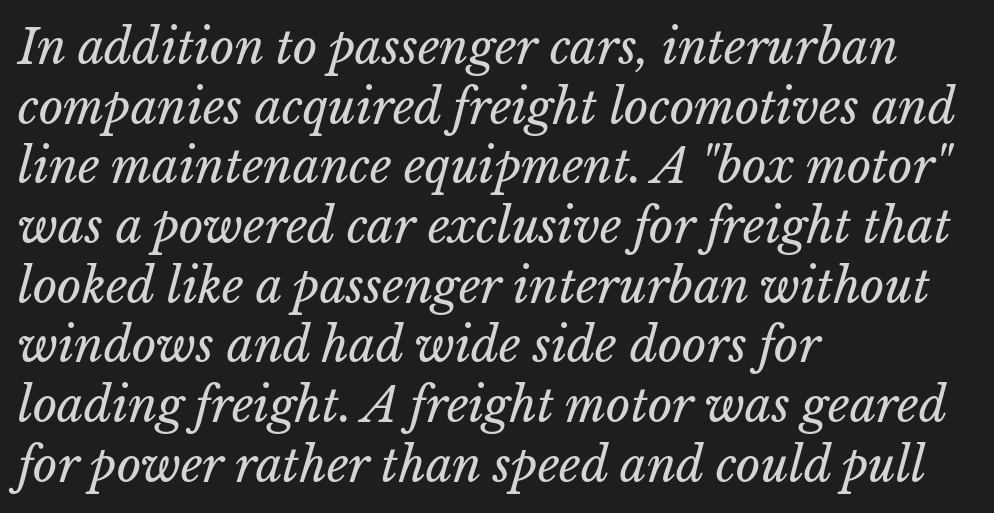
Letters have the restrained weight of plain body copy at most. Vertical spacing — default. Observe the ordinary spacing: letters are neighbours, not strangers. Caption: multi-line text, flush left, ragged right.
